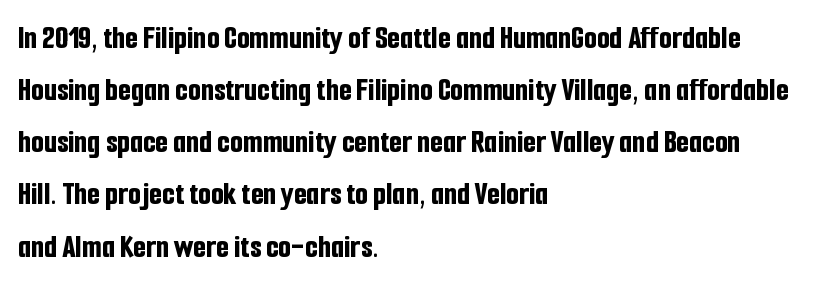
The image shows 33 px bold, condensed sans-serif type, upright; set left-aligned, normal line spacing (1.58x), normal letter spacing, not underlined; low stroke contrast and a medium x-height.
